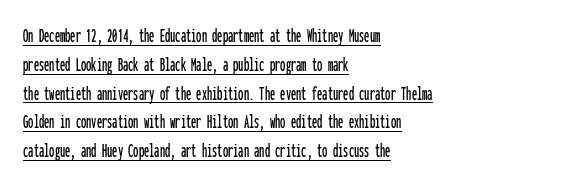
{"italic": "no", "underline": "yes", "align": "left", "line_spacing": "normal", "line_spacing_ratio": 1.37, "letter_spacing": "normal", "letter_spacing_em": 0.0, "glyph_px": 21}
